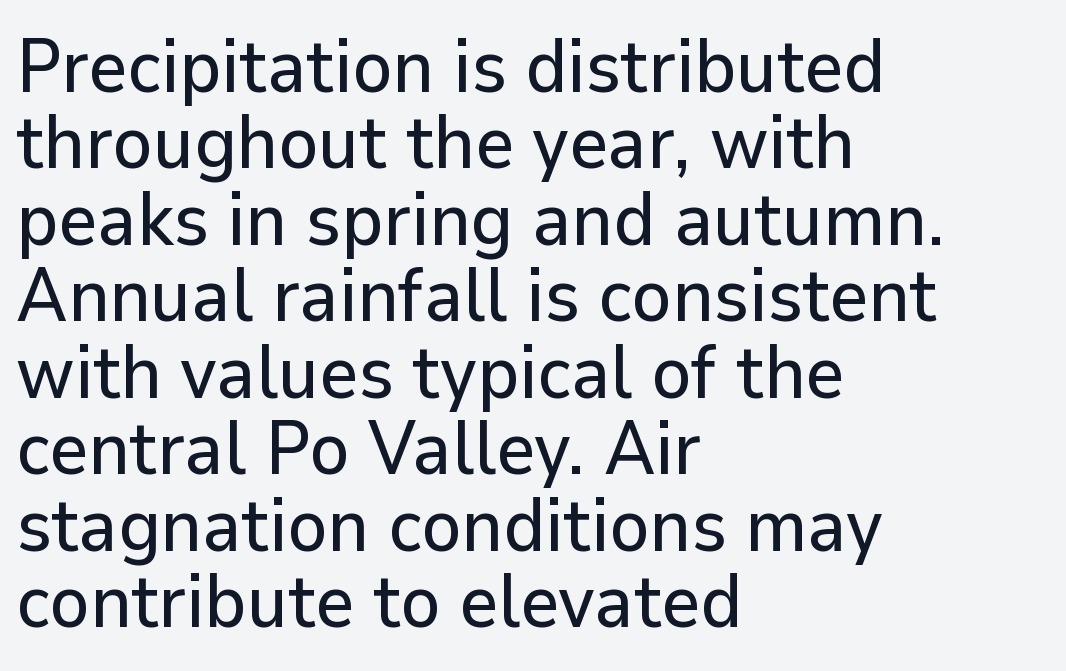
The image shows 75 px sans-serif type, upright; set left-aligned, tight line spacing (1.02x), normal letter spacing, not underlined; low stroke contrast and a medium x-height.
